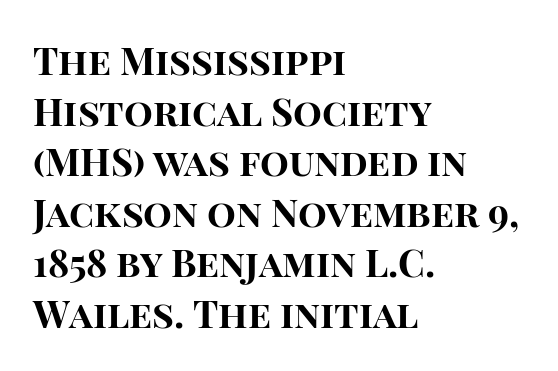
{"serif": "no", "italic": "no", "bold": "yes", "weight": "bold", "width": "normal", "stroke_contrast": "high", "x_height": "large", "monospaced": "no", "underline": "no", "align": "left", "line_spacing": "normal", "line_spacing_ratio": 1.33, "letter_spacing": "normal", "letter_spacing_em": 0.0, "glyph_px": 38}
